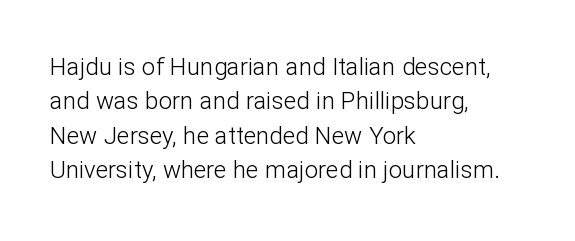
{"italic": "no", "bold": "no", "underline": "no", "align": "left", "line_spacing": "normal", "line_spacing_ratio": 1.43, "letter_spacing": "normal", "letter_spacing_em": 0.0, "glyph_px": 24}
